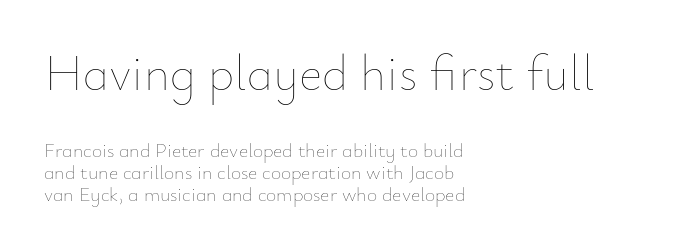
{"italic": "no", "bold": "no", "weight": "thin", "width": "normal", "stroke_contrast": "low", "x_height": "small", "monospaced": "no", "underline": "no", "align": "left", "line_spacing": "tight", "line_spacing_ratio": 1.09, "letter_spacing": "normal", "letter_spacing_em": 0.0, "larger_block": "first", "size_ratio": 2.5, "glyph_px": 50}
